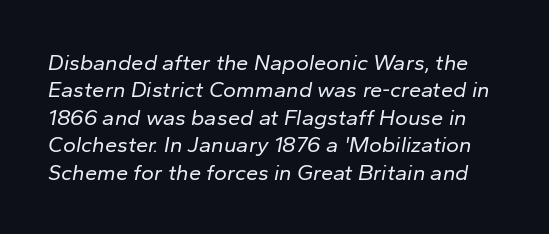
Q: Is the text bold? A: No.
Q: Is the text italic (slanted)? A: Yes, it leans right by about 10 degrees.
Q: Is the text underlined? A: No.
Q: Is the spacing between letters normal or unusually wide? A: Normal.
Q: Is the spacing between lines tight, normal or loose? A: Normal.
